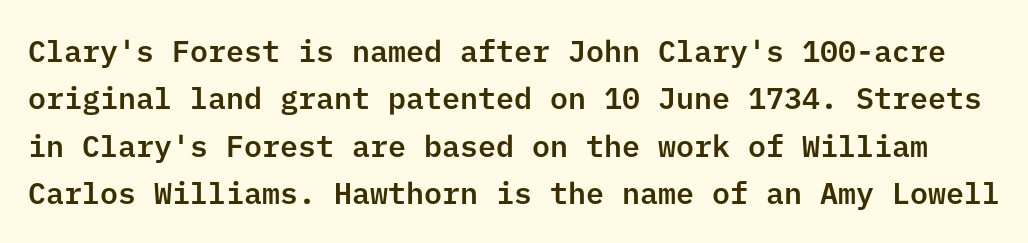
Q: Is the text italic (slanted)? A: No, it is upright.
Q: Is the typeface a serif or a sans-serif typeface? A: Sans-serif.
Q: Is the text underlined? A: No.
Q: Is the spacing between letters normal or unusually wide? A: Normal.
Q: Is the spacing between lines tight, normal or loose? A: Normal.
Q: Width (condensed, normal, or wide)? A: Normal.
Q: Stroke contrast? A: Low.
Q: x-height? A: Medium.
